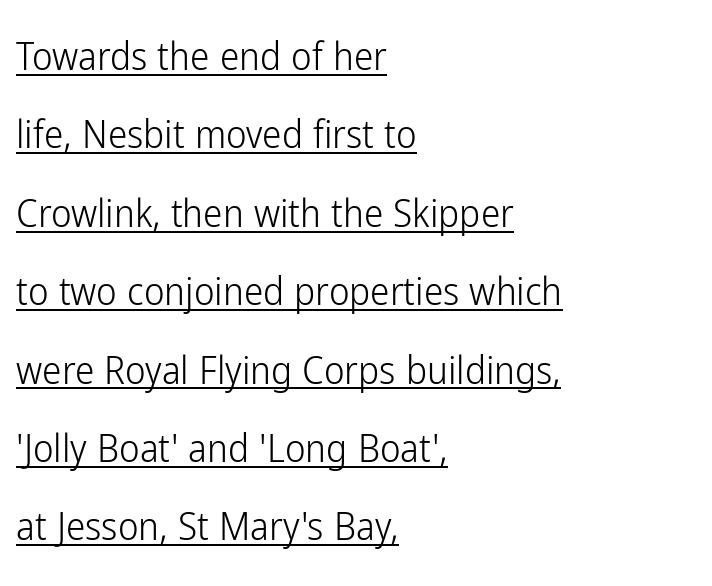
Q: Is the text bold? A: No.
Q: Is the text italic (slanted)? A: No, it is upright.
Q: Is the typeface a serif or a sans-serif typeface? A: Sans-serif.
Q: Is the text underlined? A: Yes.
Q: How is the paragraph aligned? A: Left-aligned.
Q: Is the spacing between letters normal or unusually wide? A: Normal.
Q: Is the spacing between lines tight, normal or loose? A: Loose.
Q: Width (condensed, normal, or wide)? A: Condensed.
Q: Stroke contrast? A: Low.
Q: x-height? A: Medium.
Q: Monospaced? A: No.
